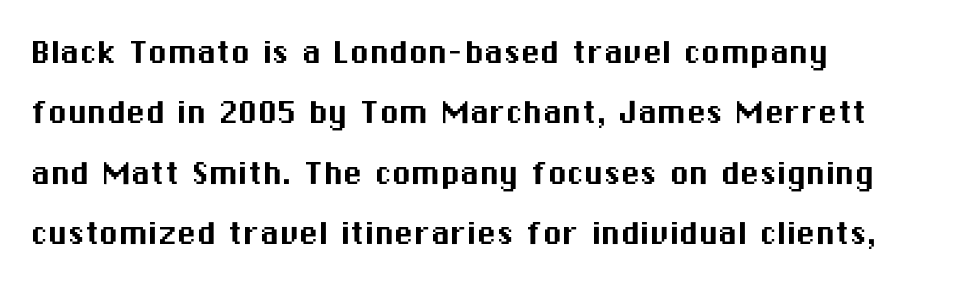
Designer's note — italics off, roman on. Does the type have serifs? No, each stem ends abruptly. This sample has the flowing, uneven cadence of proportional lettering. All the whitespace from short lines collects on the right. Regarding leading, the lines here are spaced in the standard way.
